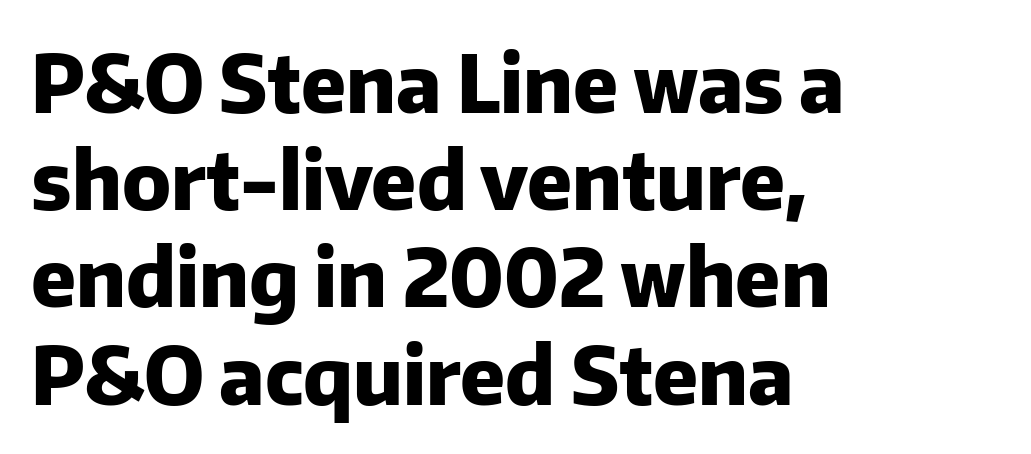
The image shows 79 px heavy sans-serif type, upright; set left-aligned, line spacing 1.23x, normal letter spacing, not underlined; low stroke contrast and a medium x-height.
